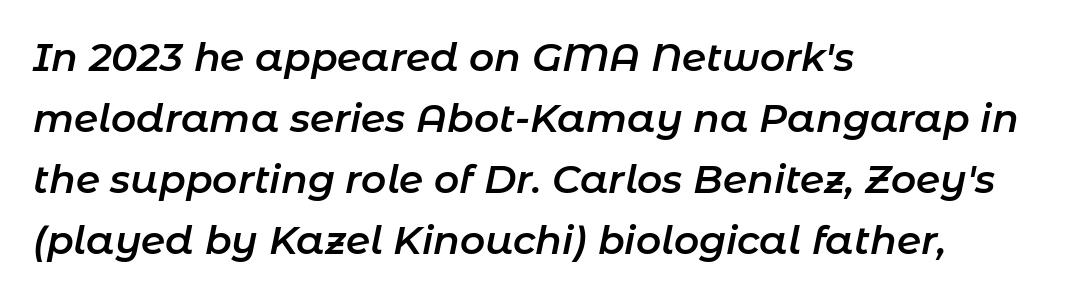
The image shows 39 px semibold type, italic (leaning right); set left-aligned, normal line spacing (1.56x), normal letter spacing, not underlined; low stroke contrast and a medium x-height.
